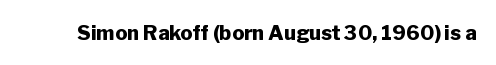
Q: Is the text bold? A: Yes.
Q: Is the text italic (slanted)? A: No, it is upright.
Q: Is the text underlined? A: No.
Q: Is the spacing between letters normal or unusually wide? A: Normal.
